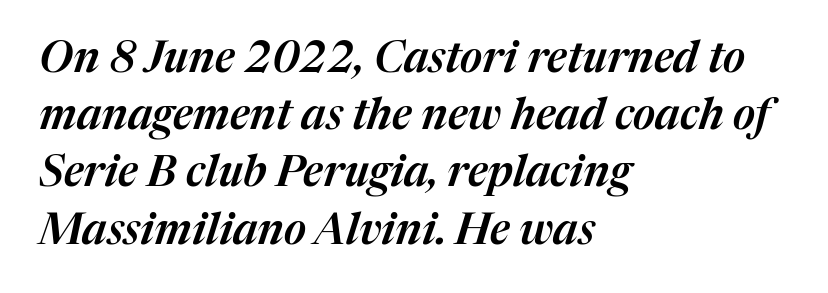
Q: Is the text italic (slanted)? A: Yes, it leans right by about 17 degrees.
Q: Is the text underlined? A: No.
Q: How is the paragraph aligned? A: Left-aligned.
Q: Is the spacing between letters normal or unusually wide? A: Normal.
Q: Is the spacing between lines tight, normal or loose? A: Normal.
Q: Width (condensed, normal, or wide)? A: Normal.
Q: Stroke contrast? A: Medium.
Q: x-height? A: Medium.
Q: Monospaced? A: No.
